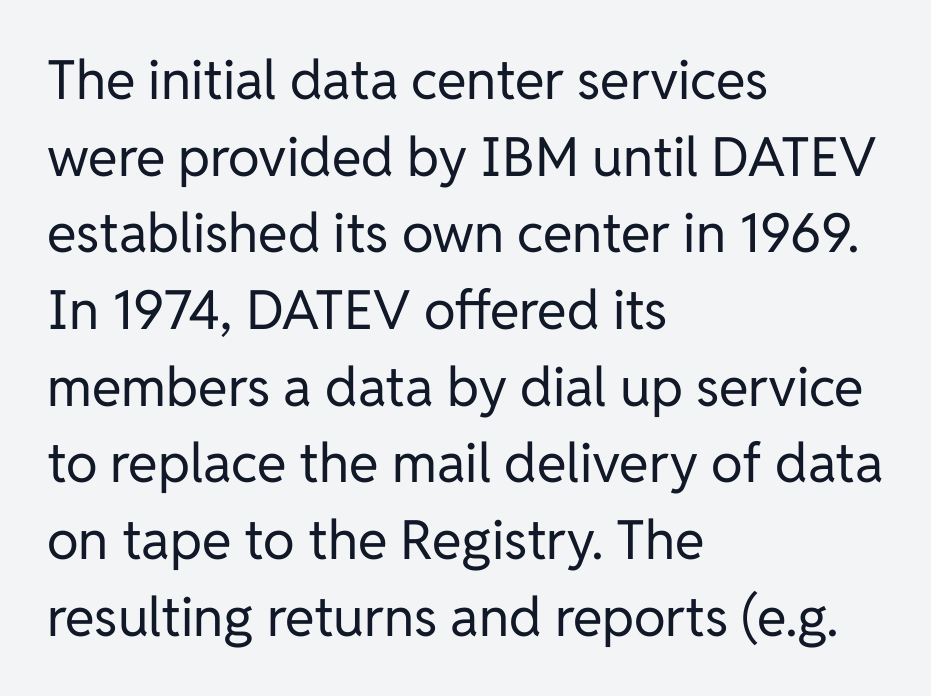
A typesetter would call this proportional, since set widths differ per character. Caption: standard tracking, unaltered. Caption: multi-line text, flush left, ragged right. Type without underlining. Nope, no serifs anywhere on these letters. Nothing heavy about these letters — not bold at all.
